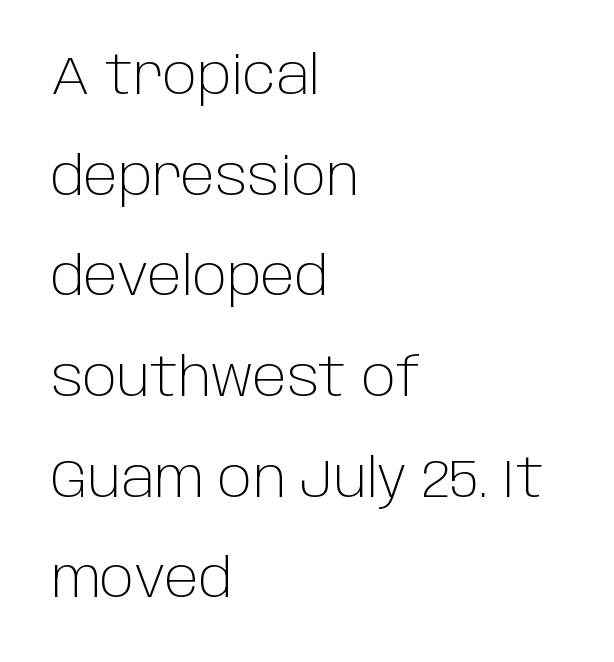
Casual observation: everything's shoved over to the left. Stroke terminals: plain, sans-serif. Unmarked baselines from the first word to the last. The lettering holds an erect, upright posture throughout.
